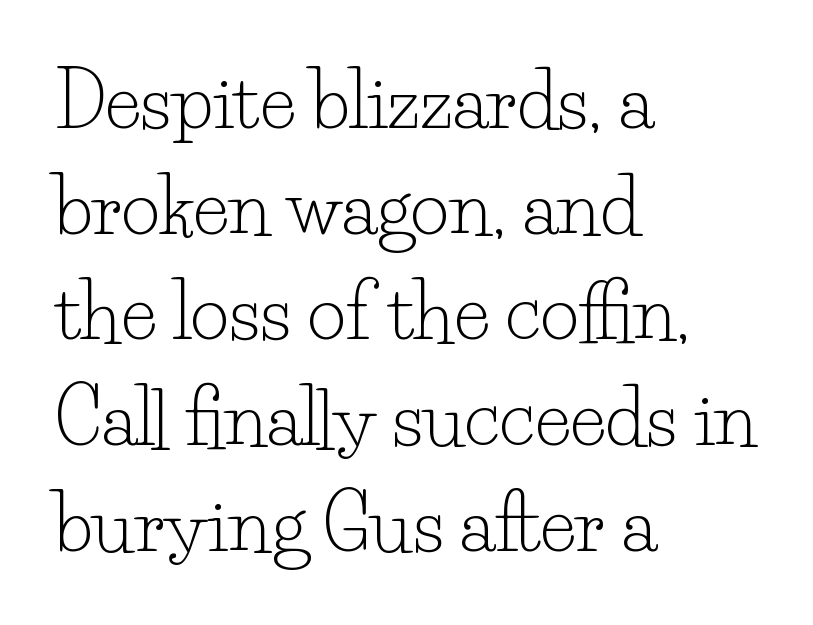
The image shows 75 px light serif type, upright; set left-aligned, normal line spacing (1.41x), normal letter spacing, not underlined; low stroke contrast and a small x-height.
